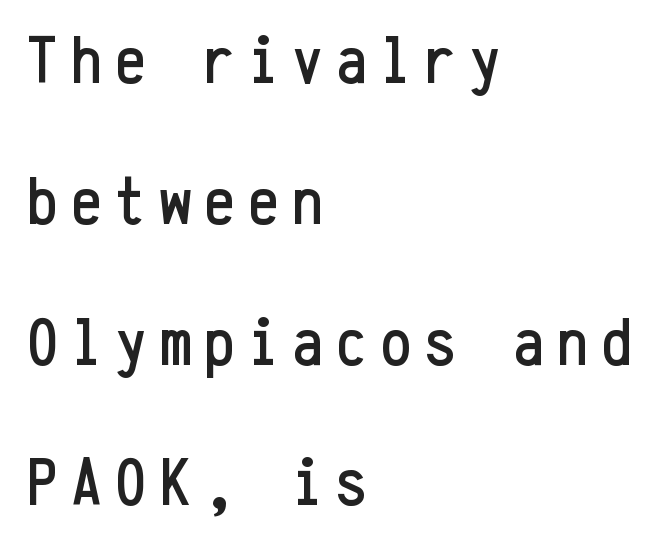
The image shows 69 px condensed sans-serif type, upright, monospaced; set left-aligned, loose line spacing (2.04x), not underlined; low stroke contrast and a medium x-height.
